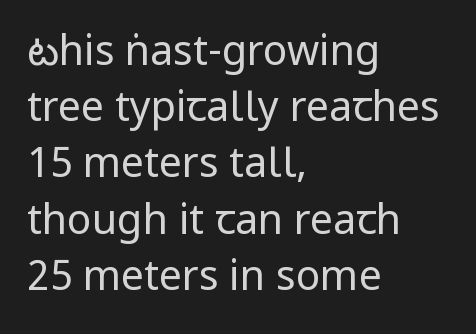
{"serif": "no", "italic": "no", "bold": "no", "weight": "regular", "width": "condensed", "stroke_contrast": "low", "x_height": "large", "monospaced": "no", "underline": "no", "align": "left", "line_spacing": "normal", "line_spacing_ratio": 1.37, "letter_spacing": "normal", "letter_spacing_em": 0.0, "glyph_px": 41}
